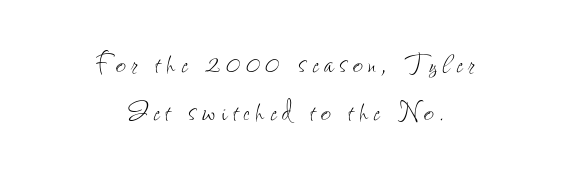
Q: Is the text bold? A: No.
Q: Is the text italic (slanted)? A: Yes.
Q: Is the text underlined? A: No.
Q: How is the paragraph aligned? A: Centered.
Q: Is the spacing between lines tight, normal or loose? A: Normal.
Q: Width (condensed, normal, or wide)? A: Condensed.
Q: Stroke contrast? A: Low.
Q: x-height? A: Small.
Q: Monospaced? A: No.
